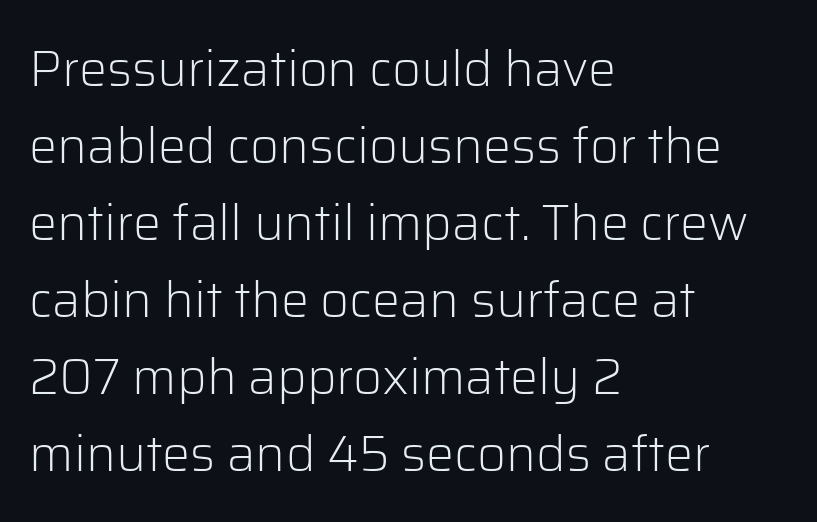
Regarding leading, the lines here are spaced in the standard way. A clean baseline with only descenders dipping below it. Characters remain perfectly vertical along every line. Compared with a typical body face, this is equally light or lighter still. The face used here is rendered with its standard letterfit. The passage shown is typed in a proportional face where columns would drift.
